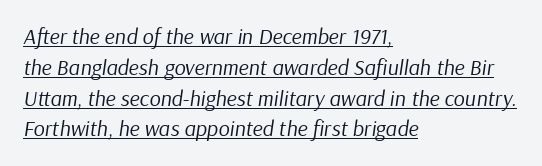
Q: Is the text bold? A: No.
Q: Is the text italic (slanted)? A: Yes, it leans right by about 9 degrees.
Q: Is the text underlined? A: Yes.
Q: How is the paragraph aligned? A: Left-aligned.
Q: Is the spacing between letters normal or unusually wide? A: Normal.
Q: Is the spacing between lines tight, normal or loose? A: Normal.
